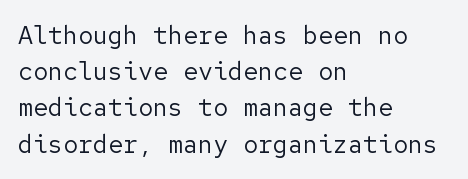
The cut favours lightness, reaching ordinary text weight at its darkest. Left-aligned paragraph, ragged on the right. There is no visible air inserted between adjacent glyphs. Has an underline been added? It has not. Upright lettering throughout. Leading matches the norm, producing a regular column.
